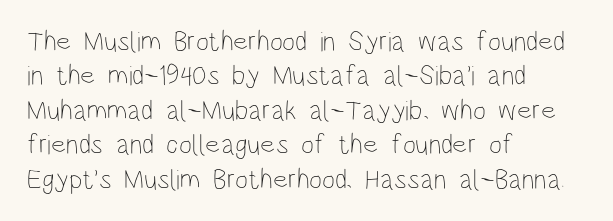
{"italic": "no", "bold": "no", "weight": "thin", "width": "condensed", "stroke_contrast": "low", "x_height": "large", "monospaced": "no", "underline": "no", "align": "left", "line_spacing_ratio": 1.23, "letter_spacing": "normal", "letter_spacing_em": 0.0, "glyph_px": 28}
